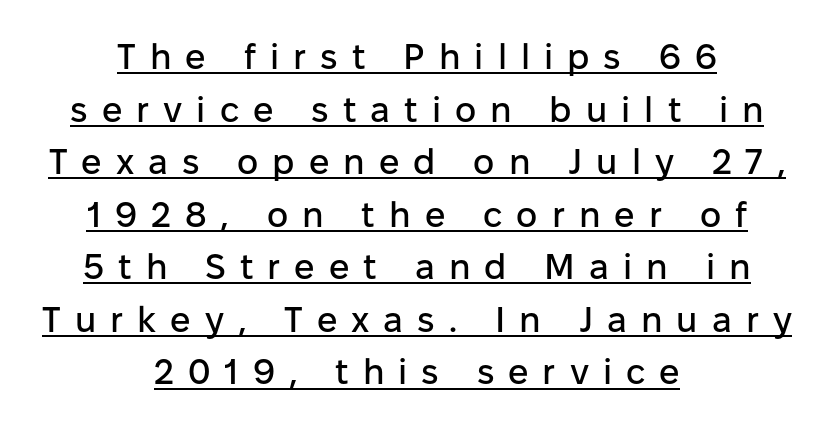
{"serif": "no", "italic": "no", "width": "normal", "stroke_contrast": "low", "x_height": "medium", "monospaced": "no", "underline": "yes", "align": "center", "line_spacing": "normal", "line_spacing_ratio": 1.46, "letter_spacing": "wide", "letter_spacing_em": 0.39, "glyph_px": 36}
